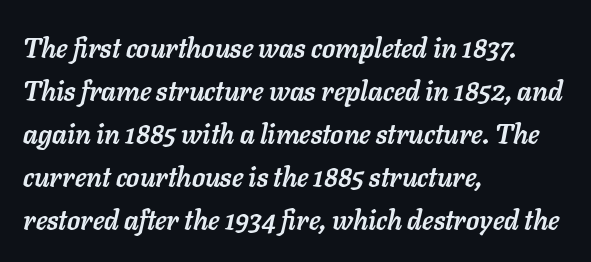
{"italic": "yes", "lean": "right", "slant_degrees": 11, "bold": "yes", "underline": "no", "align": "left", "line_spacing": "normal", "line_spacing_ratio": 1.59, "letter_spacing": "normal", "letter_spacing_em": 0.0, "glyph_px": 27}
